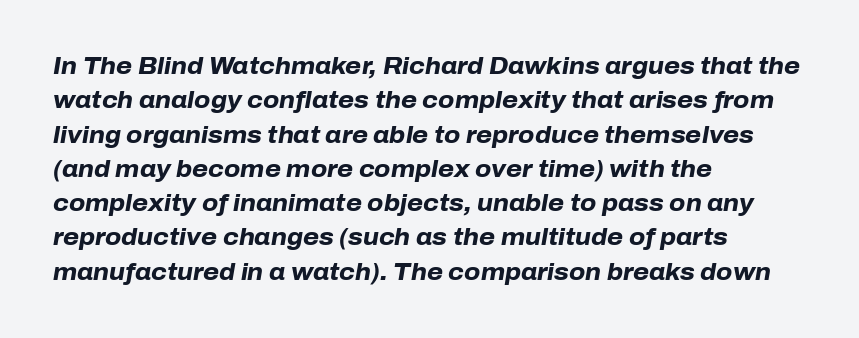
{"italic": "yes", "lean": "right", "slant_degrees": 10, "bold": "yes", "underline": "no", "align": "left", "line_spacing": "normal", "line_spacing_ratio": 1.49, "letter_spacing": "normal", "letter_spacing_em": 0.0, "glyph_px": 23}
